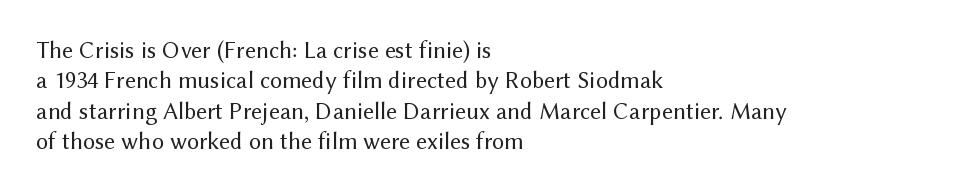
{"italic": "no", "bold": "no", "underline": "no", "align": "left", "line_spacing": "normal", "line_spacing_ratio": 1.27, "letter_spacing": "normal", "letter_spacing_em": 0.0, "glyph_px": 24}
